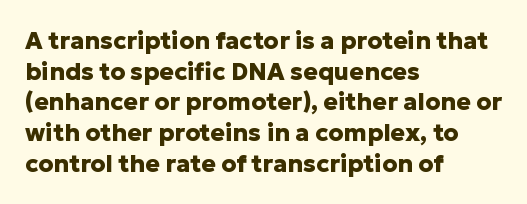
Q: Is the text bold? A: Yes.
Q: Is the text italic (slanted)? A: No, it is upright.
Q: Is the text underlined? A: No.
Q: How is the paragraph aligned? A: Left-aligned.
Q: Is the spacing between letters normal or unusually wide? A: Normal.
Q: Is the spacing between lines tight, normal or loose? A: Normal.
